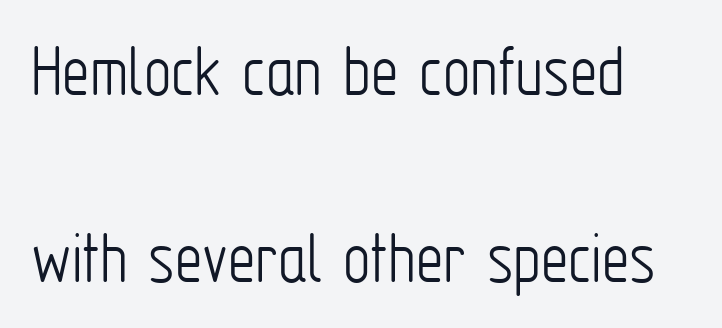
Widely set lines give the paragraph a tall, airy silhouette. In terms of posture, this sample is upright. Underlining? Definitely not there. The rendering uses natural spacing where letterforms have individual widths.
